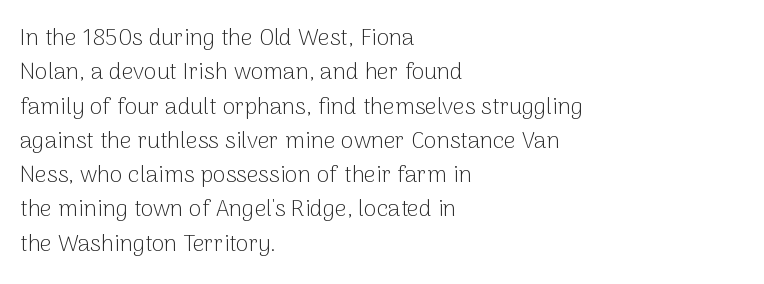
Q: Is the text bold? A: No.
Q: Is the text italic (slanted)? A: No, it is upright.
Q: Is the text underlined? A: No.
Q: How is the paragraph aligned? A: Left-aligned.
Q: Is the spacing between letters normal or unusually wide? A: Normal.
Q: Is the spacing between lines tight, normal or loose? A: Normal.
